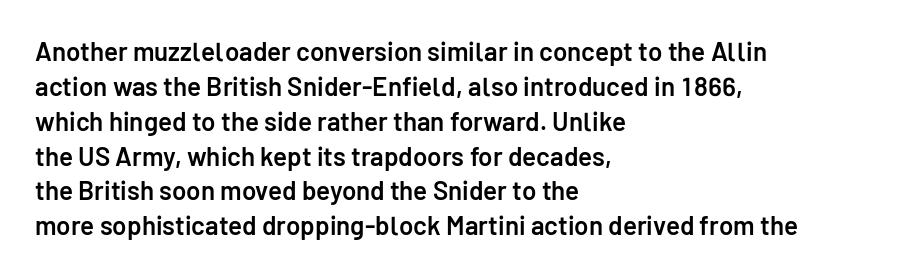
The image shows 26 px text type, upright; set left-aligned, normal line spacing (1.34x), normal letter spacing, not underlined.
